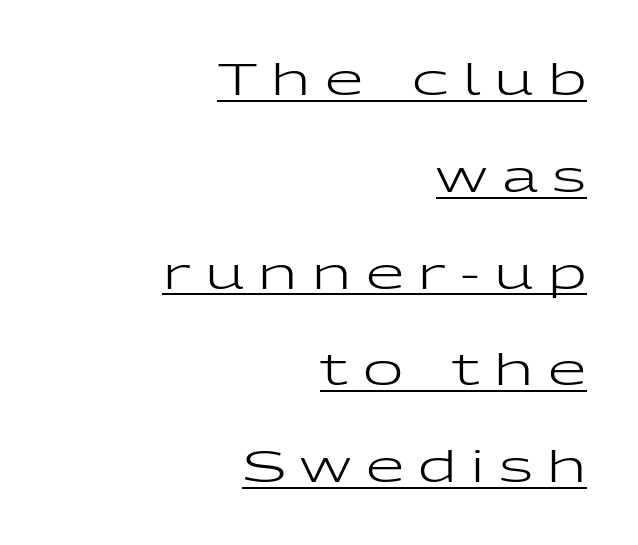
These lines are rendered in a variable-pitch font. This sample trades compactness for vertical openness between lines. Observe the absence of serifs on each vertical stroke in this sample. Stroke thickness stays within the range of a standard reading face or lighter. You can see a thin bar hugging the bottom of the glyphs. The compositor pushed each line to the right boundary.
